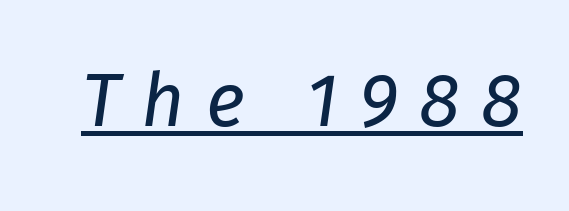
A typesetter would call this heavily tracked-out type. Weight: regular or lighter. Underline: present. These lines were composed using italics. The letters advance in unequal steps, a hallmark of proportional type.
